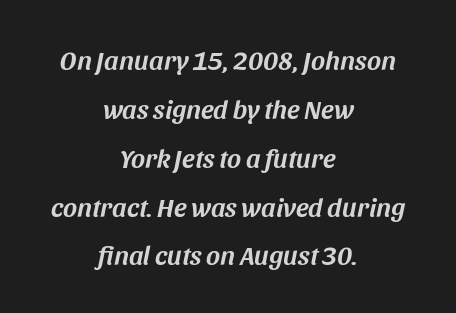
The image shows 27 px text type, italic (leaning right); set centered, line spacing 1.81x, normal letter spacing, not underlined.
